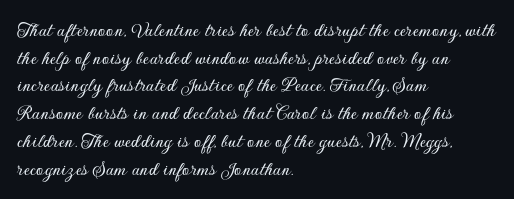
{"underline": "no", "align": "left", "line_spacing": "normal", "line_spacing_ratio": 1.32, "letter_spacing": "normal", "letter_spacing_em": 0.0, "glyph_px": 21}
